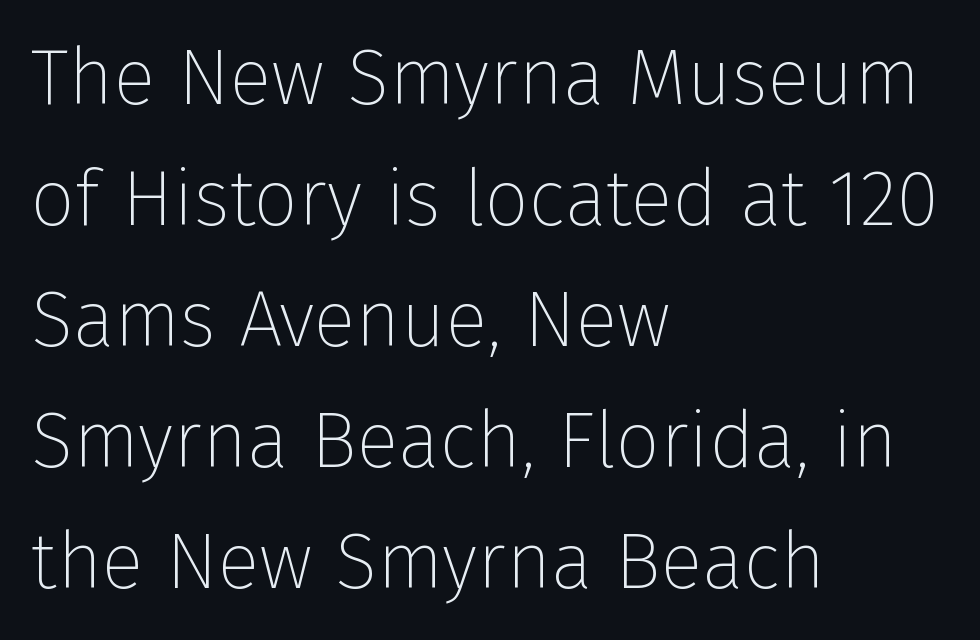
{"serif": "no", "italic": "no", "bold": "no", "weight": "thin", "width": "normal", "stroke_contrast": "low", "x_height": "medium", "monospaced": "no", "underline": "no", "align": "left", "line_spacing": "normal", "line_spacing_ratio": 1.55, "letter_spacing": "normal", "letter_spacing_em": 0.0, "glyph_px": 78}
